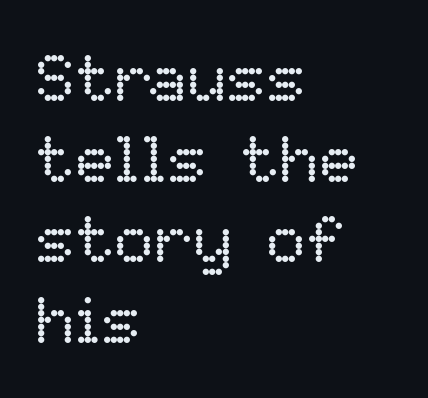
{"italic": "no", "bold": "no", "weight": "regular", "width": "normal", "stroke_contrast": "low", "x_height": "medium", "monospaced": "no", "underline": "no", "align": "left", "line_spacing_ratio": 1.22, "letter_spacing": "normal", "letter_spacing_em": 0.0, "glyph_px": 66}
